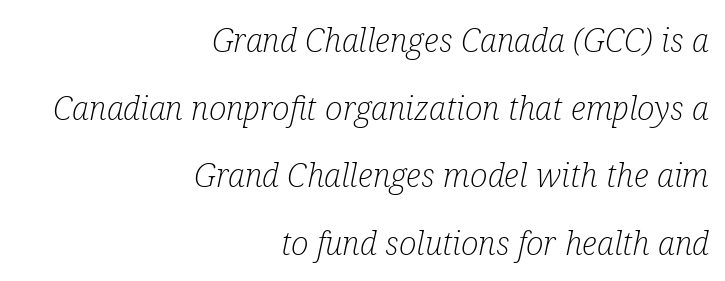
Underline: absent. Slanted lettering throughout. This block would shrink considerably if given ordinary leading; it's expanded now. Does the type have serifs? Yes, each stem ends in a small foot. The font is comparable to plain body text, perhaps lighter.
